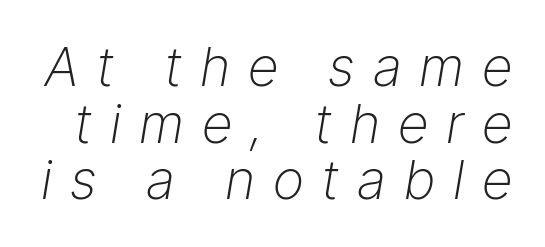
The image shows 54 px light type, italic (leaning right); set tight line spacing (1.05x), unusually wide letter spacing (+0.33 em), not underlined; low stroke contrast and a medium x-height.
